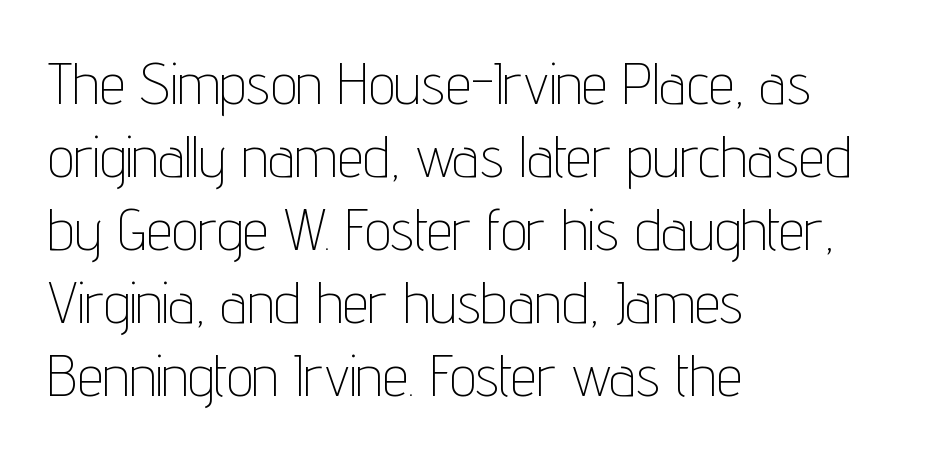
Quick note: not italic, upright. The glyphs are unaccompanied by any horizontal stroke below them. Is the type heavy? It reads as light-to-regular instead. The letterforms sit shoulder to shoulder at normal distance.
